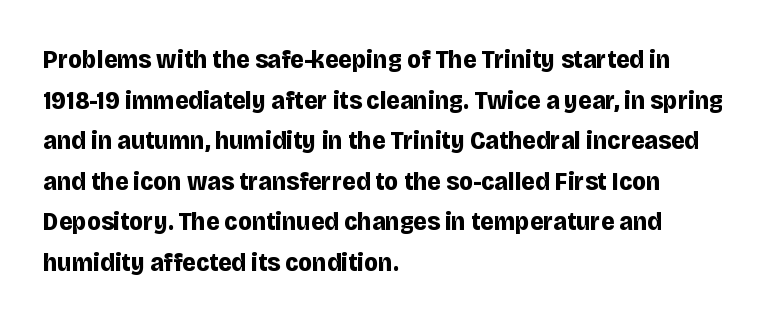
{"italic": "no", "bold": "yes", "underline": "no", "align": "left", "line_spacing": "normal", "line_spacing_ratio": 1.56, "letter_spacing": "normal", "letter_spacing_em": 0.0, "glyph_px": 26}
